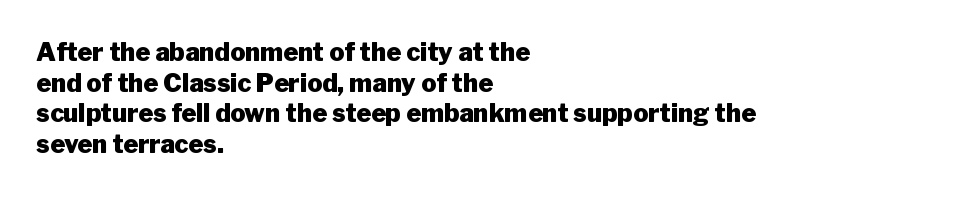
Q: Is the text bold? A: Yes.
Q: Is the text italic (slanted)? A: No, it is upright.
Q: Is the text underlined? A: No.
Q: How is the paragraph aligned? A: Left-aligned.
Q: Is the spacing between letters normal or unusually wide? A: Normal.
